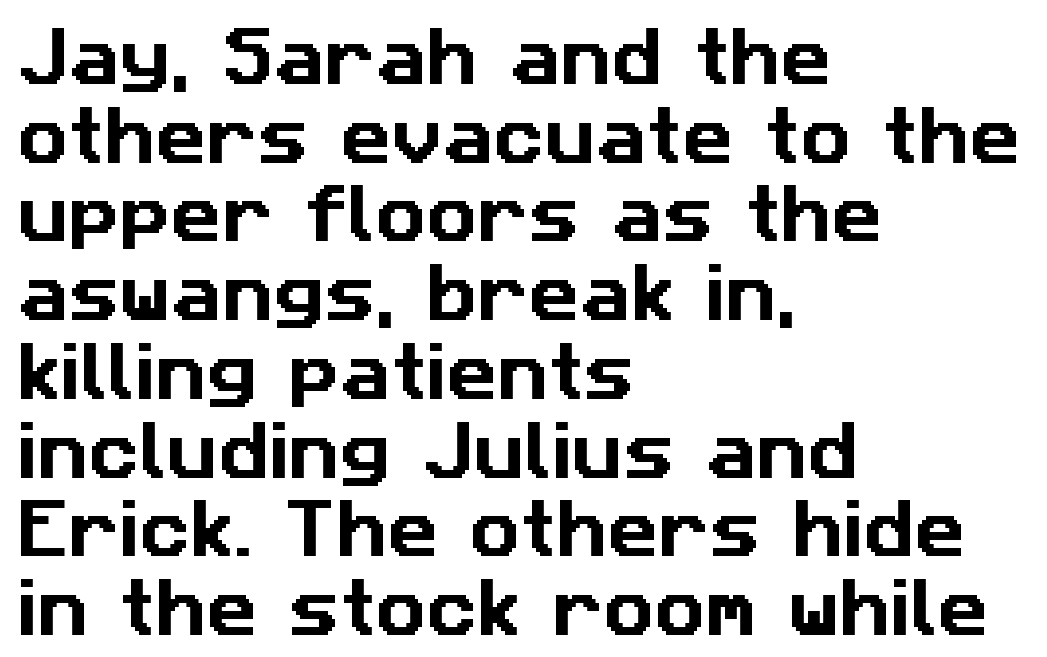
{"serif": "no", "width": "normal", "stroke_contrast": "low", "x_height": "medium", "monospaced": "no", "underline": "no", "align": "left", "line_spacing": "normal", "line_spacing_ratio": 1.25, "letter_spacing": "normal", "letter_spacing_em": 0.0, "glyph_px": 63}
